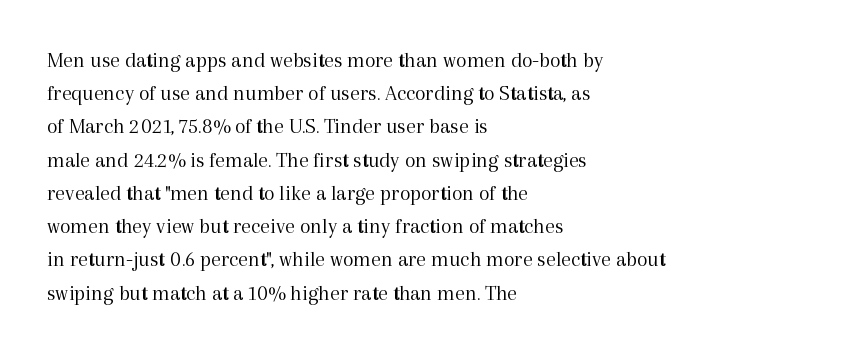
The image shows 22 px text type, upright; set left-aligned, normal line spacing (1.51x), normal letter spacing, not underlined.
